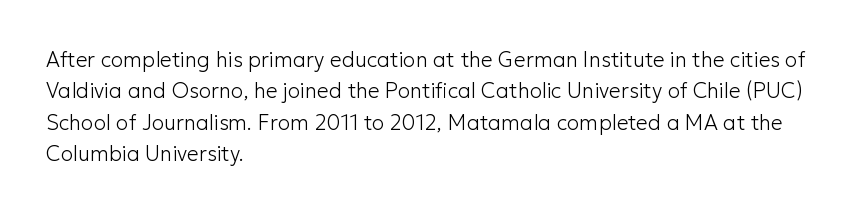
Ordinary non-slanted type is in use. Honestly, the row spacing looks completely unremarkable. These lines keep a tight, regular rhythm from letter to letter. These lines stack with their left ends in a neat column.
